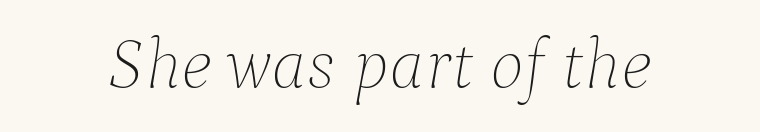
The image shows 72 px thin type, italic (leaning right); set normal letter spacing, not underlined; low stroke contrast and a medium x-height.
